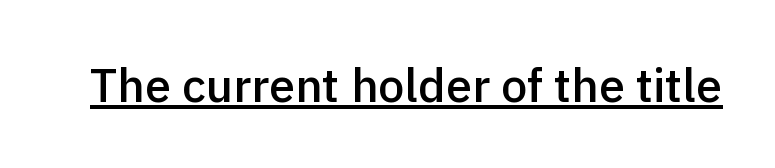
The image shows 47 px semibold sans-serif type, upright; set normal letter spacing, underlined; a medium x-height.
